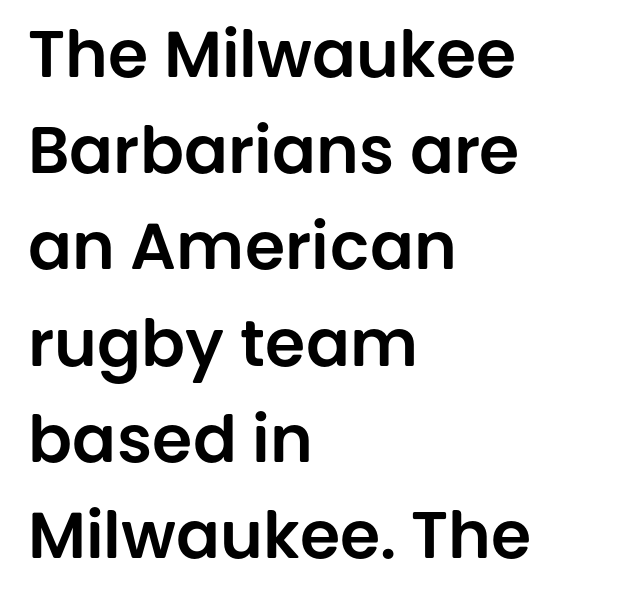
Horizontal bands of white between lines are of average thickness. Short note: letters normally spaced. These lines are rendered in a variable-pitch font. The paragraph has a hard left edge and a soft right edge. It's the straight-up-and-down kind of type.
